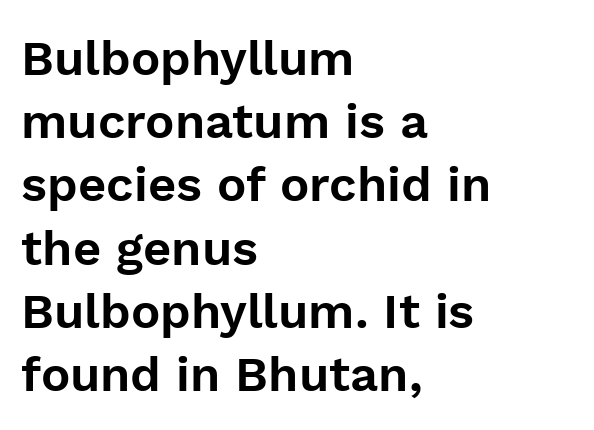
The image shows 49 px sans-serif type, upright; set left-aligned, normal line spacing (1.29x), normal letter spacing, not underlined; low stroke contrast and a medium x-height.
